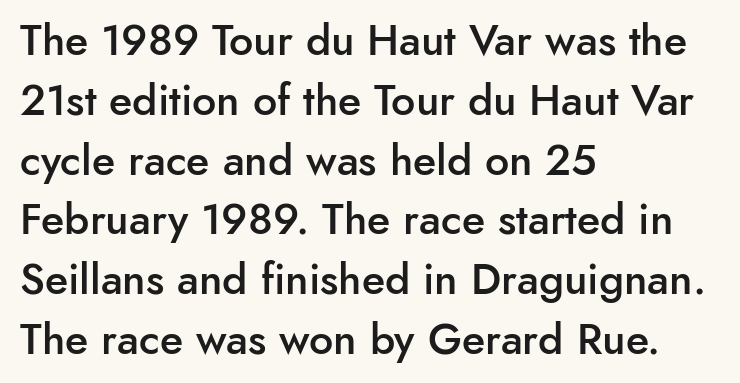
The image shows 43 px semibold sans-serif type, upright; set left-aligned, normal line spacing (1.39x), normal letter spacing, not underlined; low stroke contrast and a small x-height.
